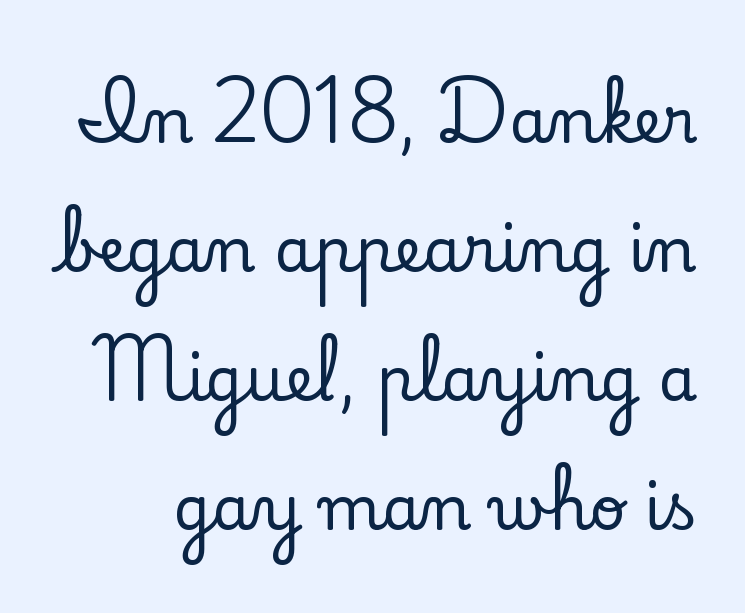
The image shows 62 px serif type, upright; set loose line spacing (2.08x), normal letter spacing, not underlined; low stroke contrast and a small x-height.
